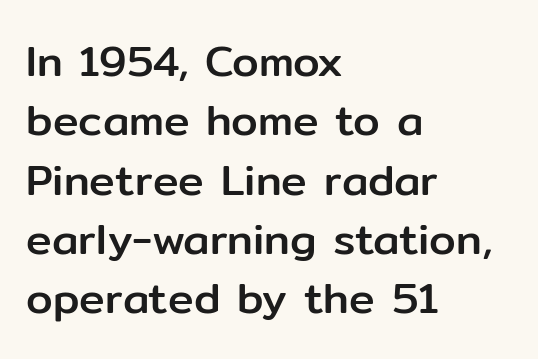
Q: Is the text italic (slanted)? A: No, it is upright.
Q: Is the typeface a serif or a sans-serif typeface? A: Sans-serif.
Q: Is the text underlined? A: No.
Q: How is the paragraph aligned? A: Left-aligned.
Q: Is the spacing between letters normal or unusually wide? A: Normal.
Q: Is the spacing between lines tight, normal or loose? A: Normal.
Q: Width (condensed, normal, or wide)? A: Normal.
Q: Stroke contrast? A: Low.
Q: x-height? A: Medium.
Q: Monospaced? A: No.
